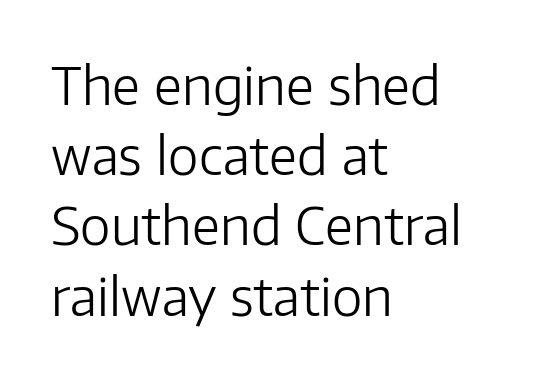
The lettering stays uniformly vertical, giving the passage a roman look. The line-height multiplier appears to be the usual default. No extra ink here — the face is not bold. Just letters on the line, the space beneath them empty. The line texture is even and compact thanks to regular tracking. Proportional: the letters do not fall into vertical columns.
